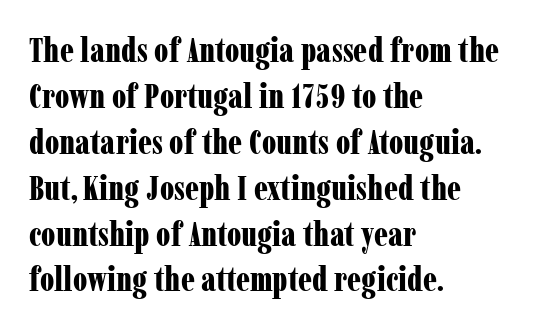
The image shows 34 px bold, condensed serif type, upright; set left-aligned, normal line spacing (1.35x), normal letter spacing, not underlined; low stroke contrast and a medium x-height.
